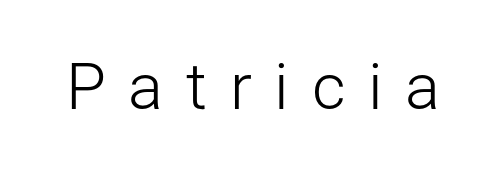
The image shows 65 px light sans-serif type, upright; set unusually wide letter spacing (+0.35 em), not underlined; low stroke contrast and a medium x-height.
